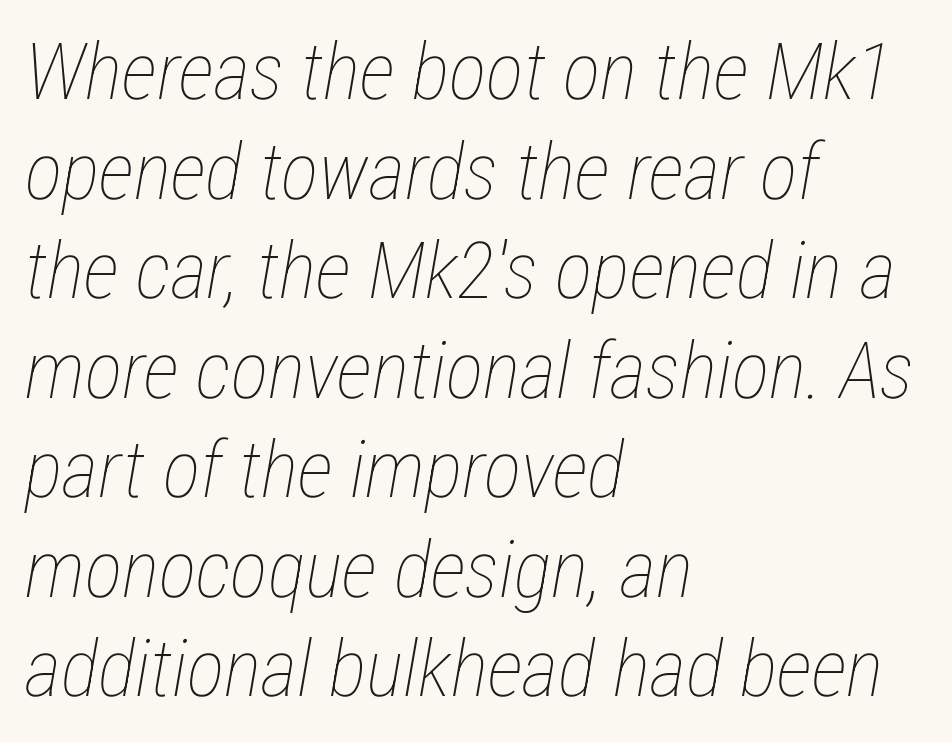
The passage shown stacks its lines at a standard gap. No chunkiness to these letters — they're not bold. Looks like regular typesetting: each glyph gets only the width it needs. Style check: oblique.
